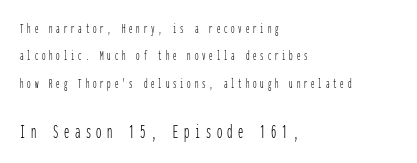
Horizontal bands of white between lines are thick stripes. Larger block? The one below; the one above is distinctly smaller. This rendering uses left alignment, leaving the right contour irregular. Each stroke keeps to a modest, everyday thickness or less. Words float on clear page, feet unadorned. Letter spacing: wide.
